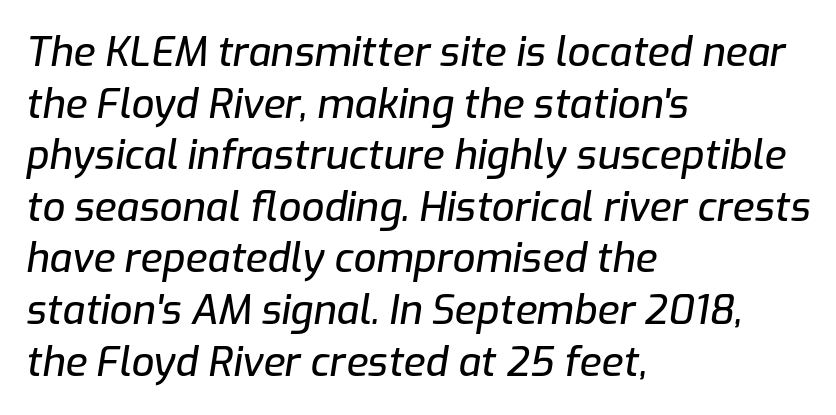
{"italic": "yes", "lean": "right", "slant_degrees": 9, "width": "normal", "stroke_contrast": "low", "x_height": "medium", "monospaced": "no", "underline": "no", "align": "left", "line_spacing": "normal", "line_spacing_ratio": 1.29, "letter_spacing": "normal", "letter_spacing_em": 0.0, "glyph_px": 40}
